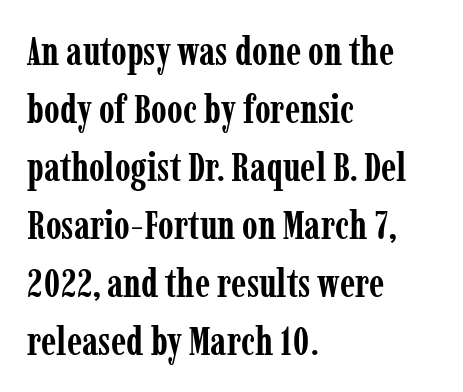
{"serif": "yes", "italic": "no", "bold": "yes", "weight": "semibold", "width": "condensed", "stroke_contrast": "low", "x_height": "medium", "monospaced": "no", "underline": "no", "align": "left", "line_spacing": "normal", "line_spacing_ratio": 1.45, "letter_spacing": "normal", "letter_spacing_em": 0.0, "glyph_px": 40}
